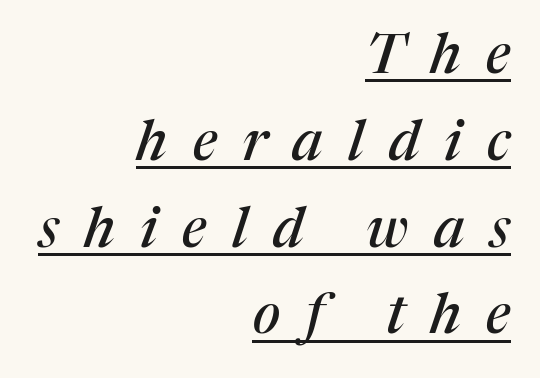
{"serif": "yes", "italic": "yes", "lean": "right", "slant_degrees": 17, "width": "normal", "stroke_contrast": "medium", "x_height": "medium", "monospaced": "no", "underline": "yes", "align": "right", "line_spacing": "normal", "line_spacing_ratio": 1.55, "letter_spacing": "wide", "letter_spacing_em": 0.45, "glyph_px": 56}
